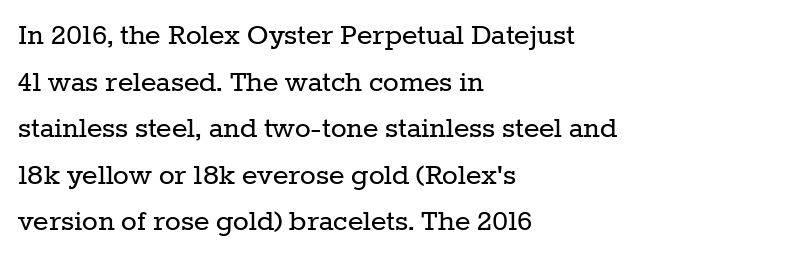
{"serif": "yes", "italic": "no", "bold": "no", "weight": "regular", "width": "normal", "stroke_contrast": "low", "x_height": "medium", "monospaced": "no", "underline": "no", "align": "left", "line_spacing": "normal", "line_spacing_ratio": 1.41, "letter_spacing": "normal", "letter_spacing_em": 0.0, "glyph_px": 33}
